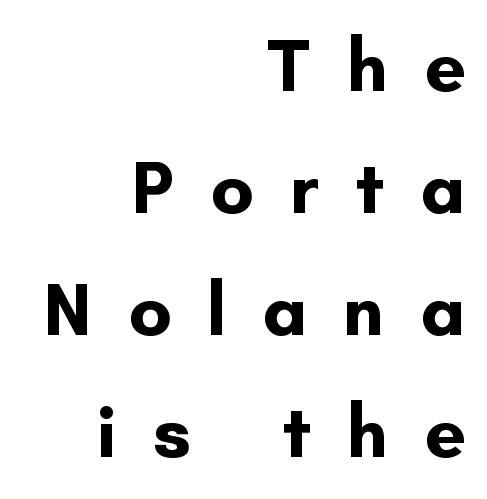
Q: Is the text bold? A: Yes.
Q: Is the text italic (slanted)? A: No, it is upright.
Q: Is the typeface a serif or a sans-serif typeface? A: Sans-serif.
Q: Is the text underlined? A: No.
Q: How is the paragraph aligned? A: Right-aligned.
Q: Is the spacing between letters normal or unusually wide? A: Unusually wide.
Q: Is the spacing between lines tight, normal or loose? A: Normal.
Q: Width (condensed, normal, or wide)? A: Normal.
Q: Stroke contrast? A: Low.
Q: x-height? A: Small.
Q: Monospaced? A: No.
